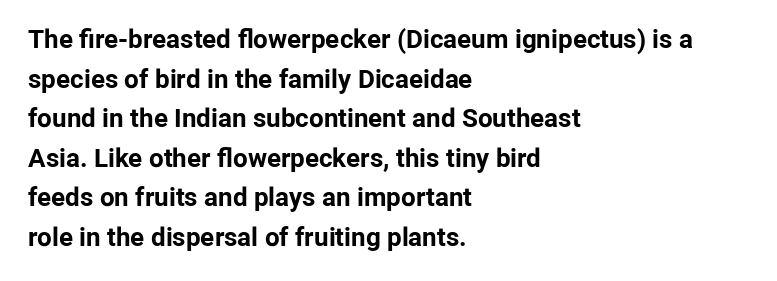
The image shows 26 px bold type, upright; set left-aligned, normal line spacing (1.52x), normal letter spacing, not underlined.
